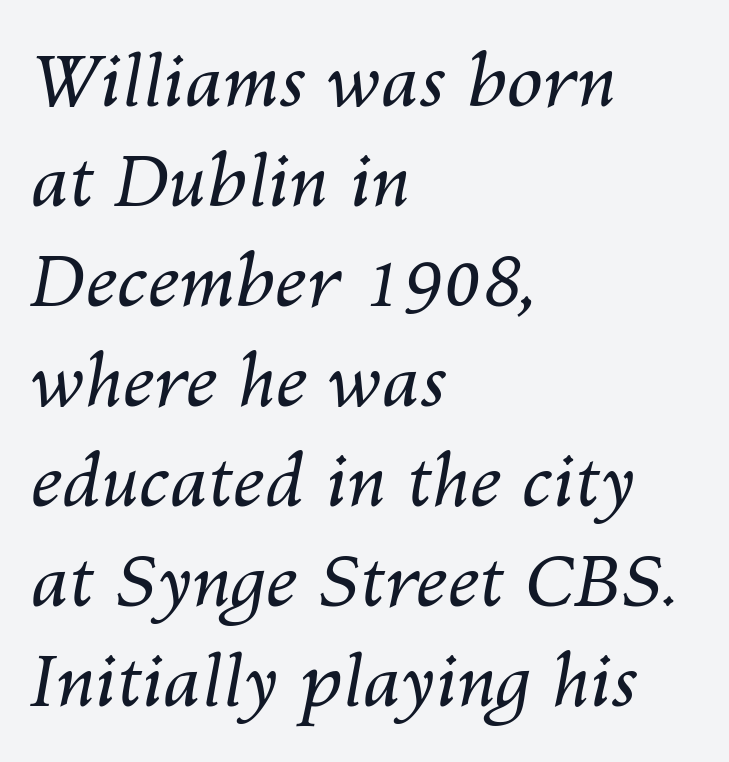
{"italic": "yes", "lean": "right", "slant_degrees": 10, "bold": "no", "weight": "regular", "width": "normal", "stroke_contrast": "medium", "x_height": "medium", "monospaced": "no", "underline": "no", "align": "left", "line_spacing": "normal", "line_spacing_ratio": 1.39, "letter_spacing": "normal", "letter_spacing_em": 0.0, "glyph_px": 72}
